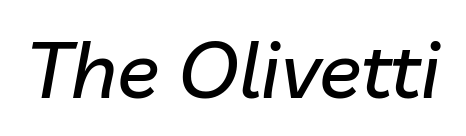
Q: Is the text italic (slanted)? A: Yes, it leans right by about 10 degrees.
Q: Is the text underlined? A: No.
Q: Is the spacing between letters normal or unusually wide? A: Normal.
Q: Width (condensed, normal, or wide)? A: Normal.
Q: Stroke contrast? A: Low.
Q: x-height? A: Medium.
Q: Monospaced? A: No.
